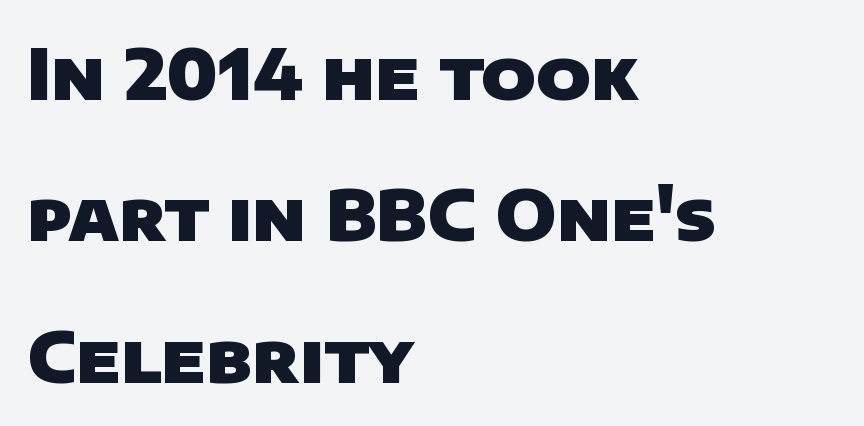
The image shows 70 px heavy sans-serif type; set left-aligned, loose line spacing (2.02x), normal letter spacing, not underlined; low stroke contrast and a large x-height.
